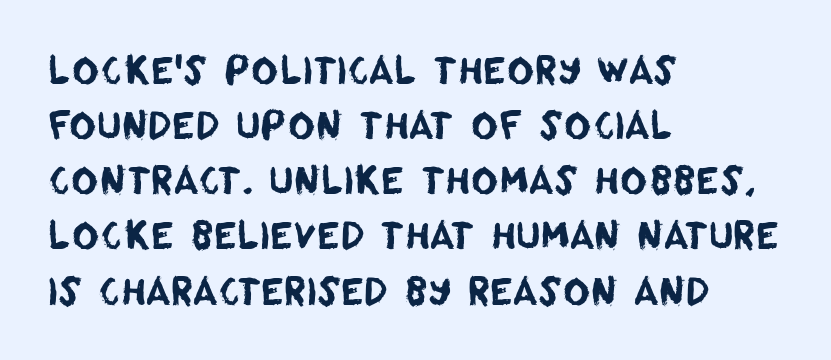
Q: Is the typeface a serif or a sans-serif typeface? A: Sans-serif.
Q: Is the text underlined? A: No.
Q: How is the paragraph aligned? A: Left-aligned.
Q: Is the spacing between letters normal or unusually wide? A: Normal.
Q: Is the spacing between lines tight, normal or loose? A: Normal.
Q: Width (condensed, normal, or wide)? A: Normal.
Q: Stroke contrast? A: Low.
Q: x-height? A: Large.
Q: Monospaced? A: No.
